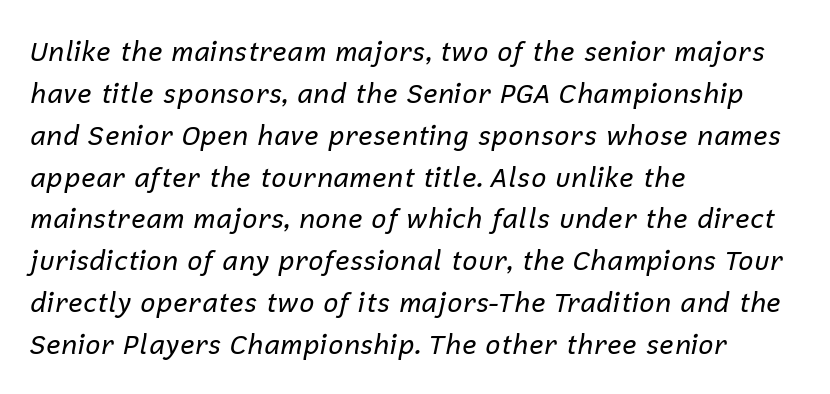
Q: Is the text bold? A: No.
Q: Is the text italic (slanted)? A: Yes, it leans right by about 12 degrees.
Q: Is the text underlined? A: No.
Q: How is the paragraph aligned? A: Left-aligned.
Q: Is the spacing between letters normal or unusually wide? A: Normal.
Q: Is the spacing between lines tight, normal or loose? A: Normal.
